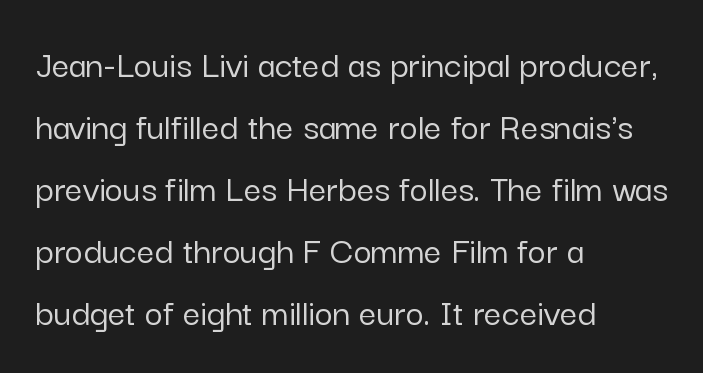
Q: Is the text italic (slanted)? A: No, it is upright.
Q: Is the typeface a serif or a sans-serif typeface? A: Sans-serif.
Q: Is the text underlined? A: No.
Q: How is the paragraph aligned? A: Left-aligned.
Q: Is the spacing between letters normal or unusually wide? A: Normal.
Q: Is the spacing between lines tight, normal or loose? A: Normal.
Q: Width (condensed, normal, or wide)? A: Normal.
Q: Stroke contrast? A: Low.
Q: x-height? A: Medium.
Q: Monospaced? A: No.
